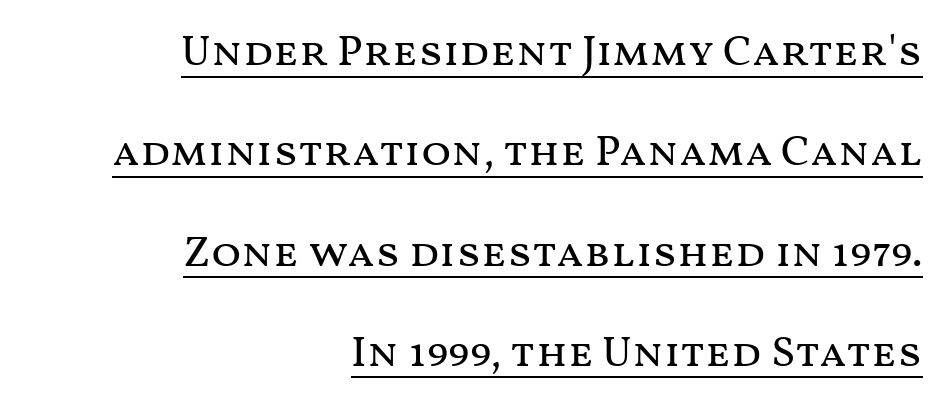
The image shows 44 px regular-weight, wide type, upright; set right-aligned, loose line spacing (2.28x), normal letter spacing, underlined; medium stroke contrast and a medium x-height.
